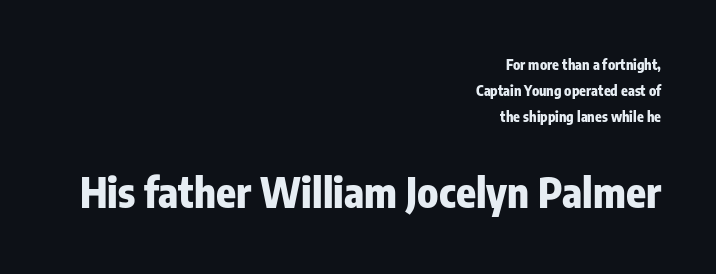
{"serif": "no", "italic": "no", "bold": "yes", "weight": "heavy", "width": "condensed", "stroke_contrast": "low", "x_height": "medium", "monospaced": "no", "underline": "no", "align": "right", "line_spacing_ratio": 1.85, "letter_spacing": "normal", "letter_spacing_em": 0.0, "larger_block": "second", "size_ratio": 2.93, "glyph_px": 41}
